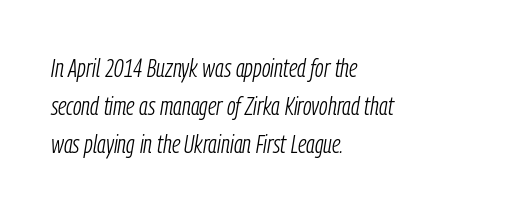
The image shows 26 px text type, italic (leaning right); set left-aligned, normal line spacing (1.47x), normal letter spacing, not underlined.
